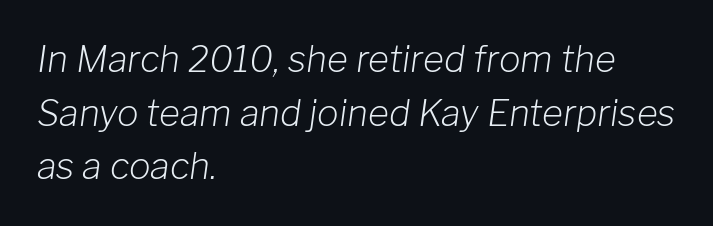
The image shows 36 px light type, italic (leaning right); set left-aligned, normal line spacing (1.49x), normal letter spacing, not underlined; low stroke contrast and a medium x-height.
